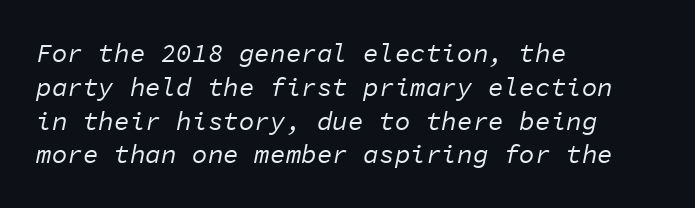
Caption: standard tracking, unaltered. Which margin do the lines hug? The left one — the right edge is uneven. Reading down the column, the eye jumps a familiar distance to each next line. Nothing heavy about these letters — not bold at all. Anything drawn beneath the words? Only blank space. The letters are slanted; this is an italic face.
